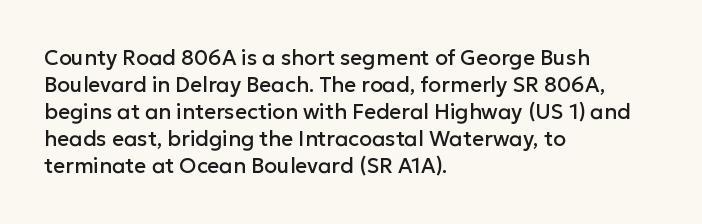
The letters stand straight up with perfectly vertical stems. Tracking here is standard; glyphs follow each other at the usual distance. Whoever set this chose a conventional vertical rhythm. The paragraph has a hard left edge and a soft right edge. Has an underline been added? It has not.
